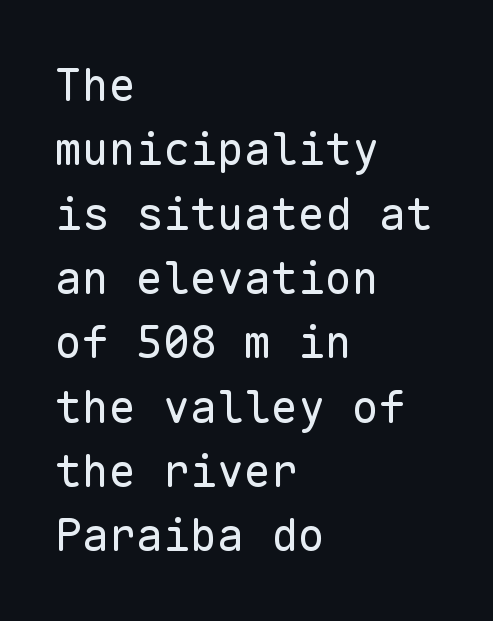
Q: Is the text bold? A: No.
Q: Is the text italic (slanted)? A: No, it is upright.
Q: Is the typeface a serif or a sans-serif typeface? A: Sans-serif.
Q: Is the text underlined? A: No.
Q: How is the paragraph aligned? A: Left-aligned.
Q: Is the spacing between letters normal or unusually wide? A: Normal.
Q: Is the spacing between lines tight, normal or loose? A: Normal.
Q: Width (condensed, normal, or wide)? A: Normal.
Q: Stroke contrast? A: Low.
Q: x-height? A: Medium.
Q: Monospaced? A: Yes.
